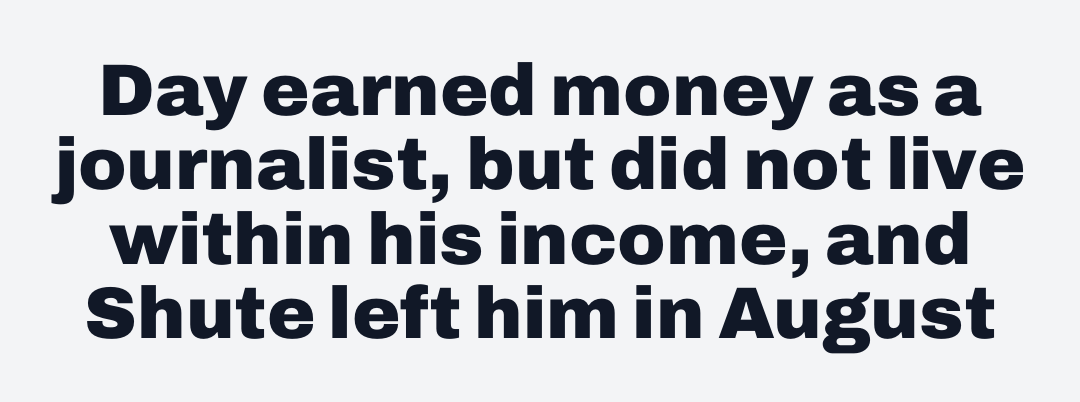
The image shows 73 px heavy sans-serif type, upright; set tight line spacing (1.02x), normal letter spacing, not underlined; low stroke contrast and a medium x-height.
